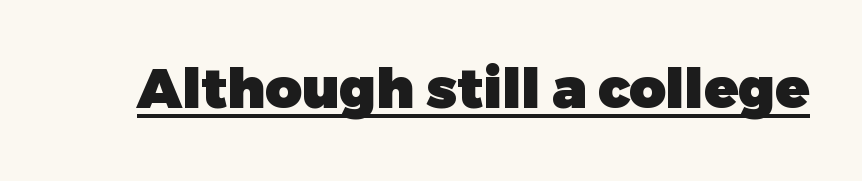
{"serif": "no", "italic": "no", "bold": "yes", "weight": "heavy", "width": "normal", "stroke_contrast": "low", "x_height": "medium", "monospaced": "no", "underline": "yes", "letter_spacing": "normal", "letter_spacing_em": 0.0, "glyph_px": 56}
